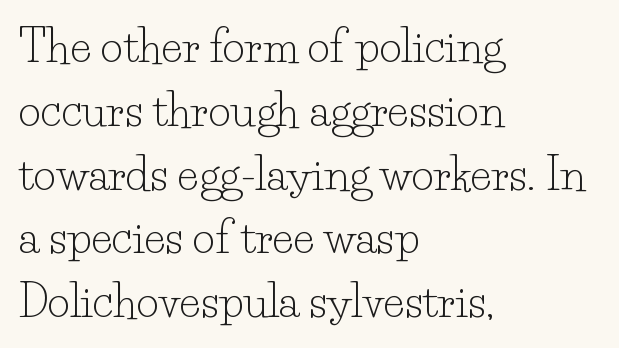
Q: Is the text bold? A: No.
Q: Is the text italic (slanted)? A: No, it is upright.
Q: Is the typeface a serif or a sans-serif typeface? A: Serif.
Q: Is the text underlined? A: No.
Q: How is the paragraph aligned? A: Left-aligned.
Q: Is the spacing between letters normal or unusually wide? A: Normal.
Q: Is the spacing between lines tight, normal or loose? A: Normal.
Q: Width (condensed, normal, or wide)? A: Normal.
Q: Stroke contrast? A: Low.
Q: x-height? A: Small.
Q: Monospaced? A: No.
